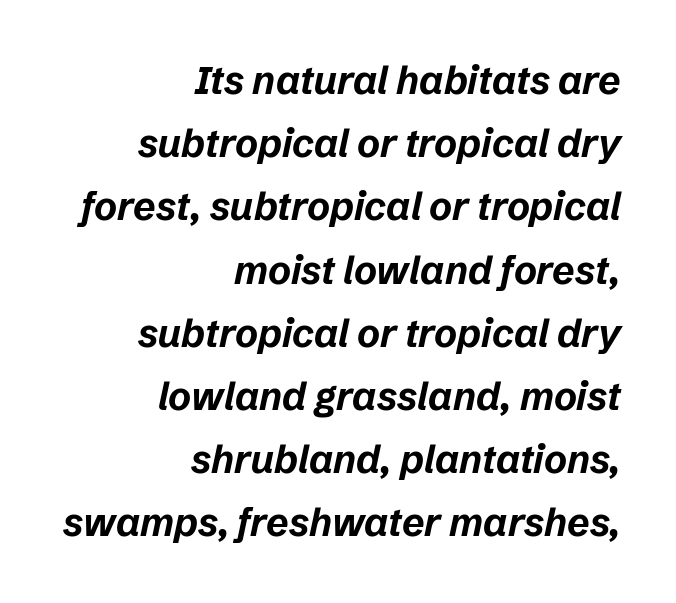
Nothing unusual about the tracking: characters are spaced as the font intends. Beneath every word, the page is bare. A typesetter would call this proportional, since set widths differ per character. Leading: standard.
